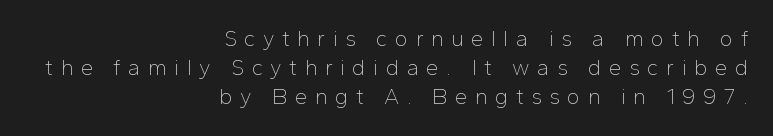
Q: Is the text bold? A: No.
Q: Is the text italic (slanted)? A: No, it is upright.
Q: Is the text underlined? A: No.
Q: How is the paragraph aligned? A: Right-aligned.
Q: Is the spacing between letters normal or unusually wide? A: Unusually wide.
Q: Is the spacing between lines tight, normal or loose? A: Normal.
